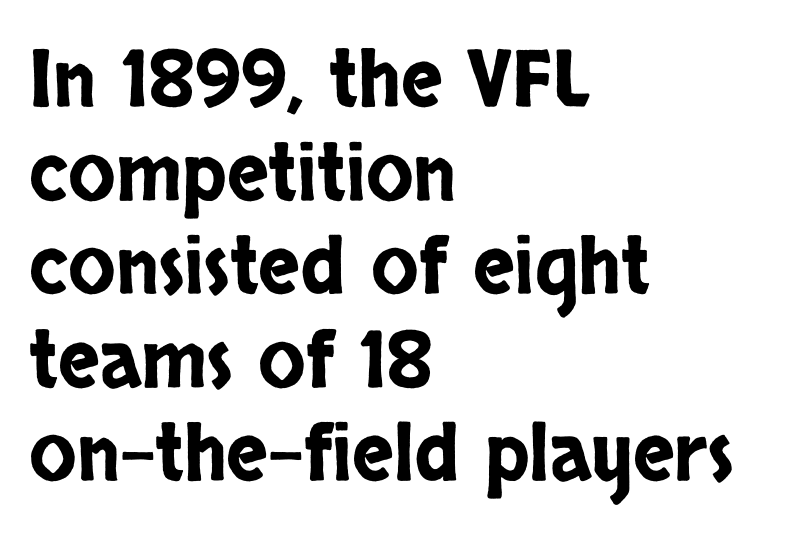
Q: Is the text italic (slanted)? A: No, it is upright.
Q: Is the typeface a serif or a sans-serif typeface? A: Sans-serif.
Q: Is the text underlined? A: No.
Q: How is the paragraph aligned? A: Left-aligned.
Q: Is the spacing between letters normal or unusually wide? A: Normal.
Q: Width (condensed, normal, or wide)? A: Condensed.
Q: Stroke contrast? A: Low.
Q: x-height? A: Large.
Q: Monospaced? A: No.
